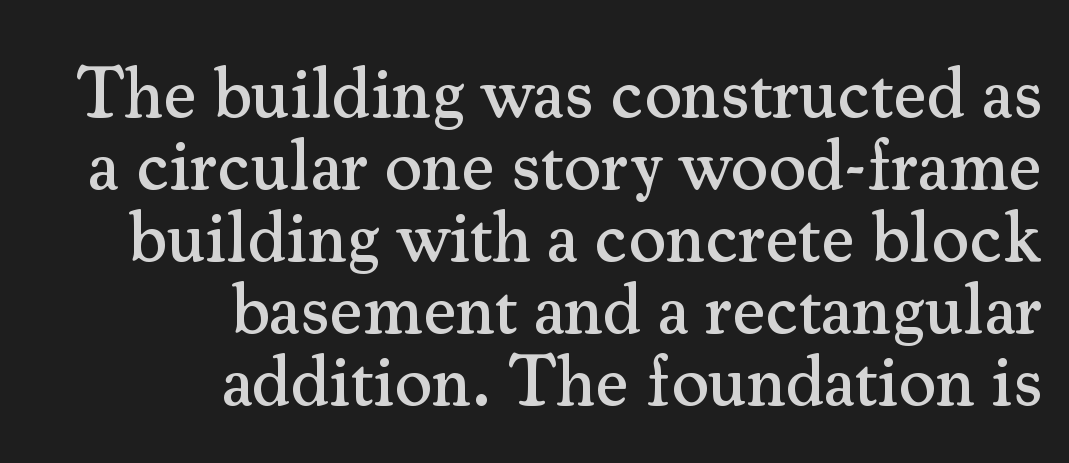
The image shows 72 px serif type, upright; set right-aligned, tight line spacing (1.0x), normal letter spacing, not underlined; medium stroke contrast and a small x-height.
